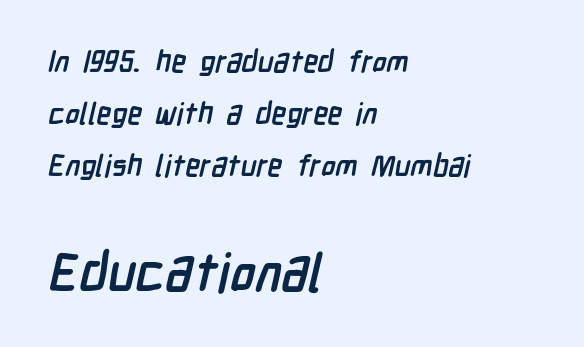
The image shows 53 px semibold, condensed sans-serif type; set left-aligned, line spacing 1.74x, normal letter spacing, not underlined; the second (bottom) block is 1.77x larger; low stroke contrast and a medium x-height.
